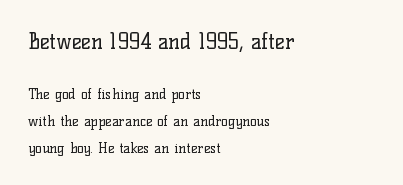
Size contrast runs from large at the top to small at the bottom. Each new line begins a long way beneath the previous one. Here the glyphs are tracked normally, forming tight word shapes. Compared with a centered layout, this one pins lines to the left instead.
